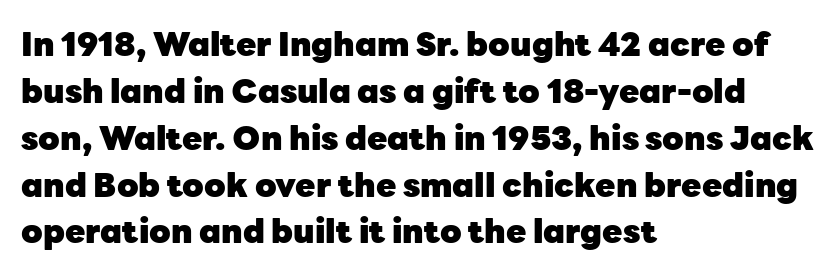
Q: Is the text bold? A: Yes.
Q: Is the text italic (slanted)? A: No, it is upright.
Q: Is the typeface a serif or a sans-serif typeface? A: Sans-serif.
Q: Is the text underlined? A: No.
Q: How is the paragraph aligned? A: Left-aligned.
Q: Is the spacing between letters normal or unusually wide? A: Normal.
Q: Is the spacing between lines tight, normal or loose? A: Normal.
Q: Width (condensed, normal, or wide)? A: Normal.
Q: Stroke contrast? A: Low.
Q: x-height? A: Medium.
Q: Monospaced? A: No.
